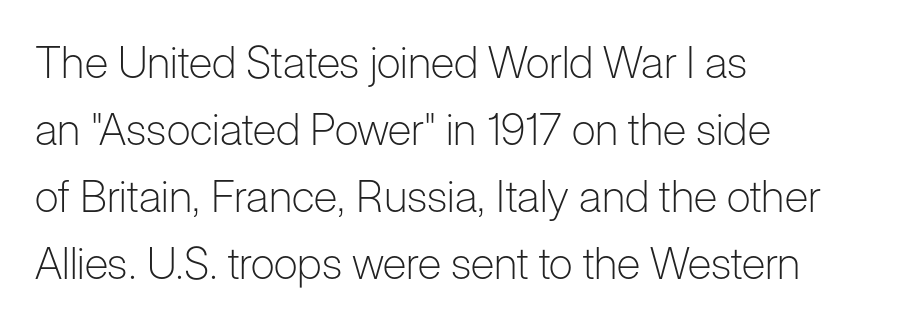
The image shows 44 px light sans-serif type, upright; set left-aligned, normal line spacing (1.52x), normal letter spacing, not underlined; low stroke contrast and a medium x-height.
